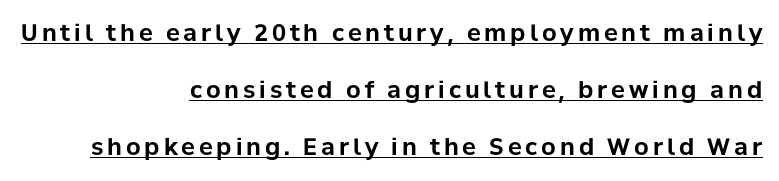
{"italic": "no", "bold": "yes", "underline": "yes", "align": "right", "line_spacing": "loose", "line_spacing_ratio": 2.48, "glyph_px": 23}
